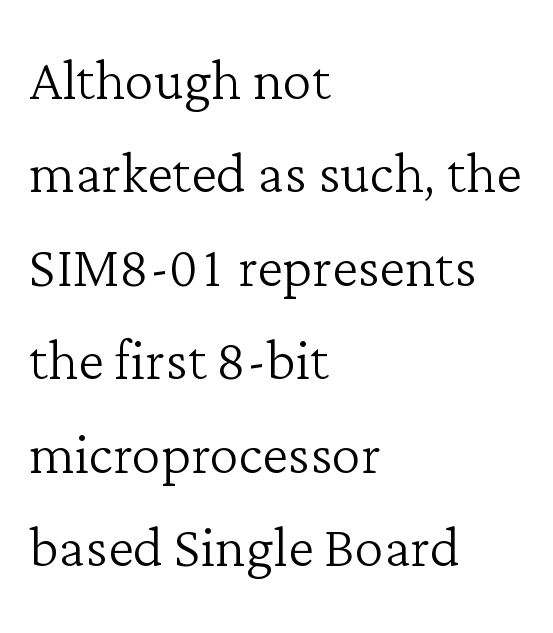
{"serif": "yes", "italic": "no", "bold": "no", "weight": "light", "width": "normal", "stroke_contrast": "low", "x_height": "medium", "monospaced": "no", "underline": "no", "align": "left", "line_spacing": "normal", "line_spacing_ratio": 1.28, "letter_spacing": "normal", "letter_spacing_em": 0.0, "glyph_px": 73}
